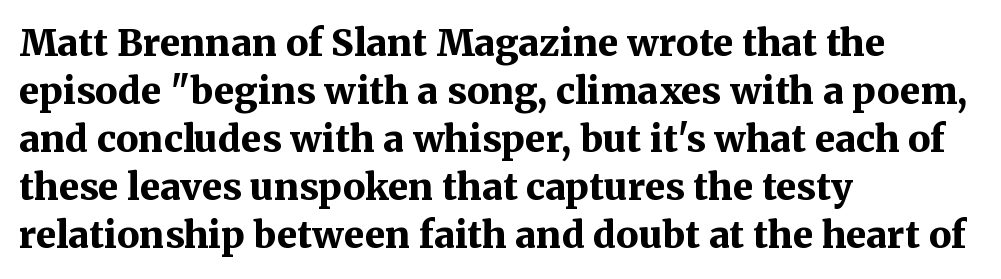
The compositor pushed each line to the left boundary. Bare-footed words on every line. Rows of type keep a routine distance in the vertical direction. Look at the bottom of the vertical strokes: they flare into serifs here.
